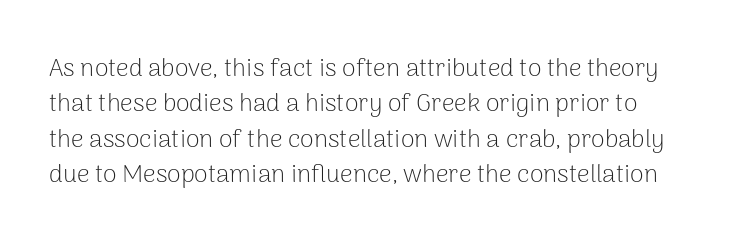
The image shows 25 px text type, upright; set left-aligned, normal line spacing (1.42x), normal letter spacing, not underlined.
